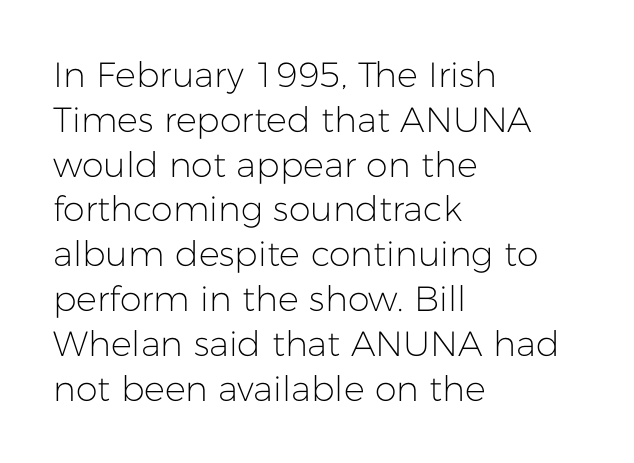
Q: Is the text bold? A: No.
Q: Is the text italic (slanted)? A: No, it is upright.
Q: Is the typeface a serif or a sans-serif typeface? A: Sans-serif.
Q: Is the text underlined? A: No.
Q: How is the paragraph aligned? A: Left-aligned.
Q: Is the spacing between letters normal or unusually wide? A: Normal.
Q: Is the spacing between lines tight, normal or loose? A: Normal.
Q: Width (condensed, normal, or wide)? A: Normal.
Q: Stroke contrast? A: Low.
Q: x-height? A: Medium.
Q: Monospaced? A: No.
